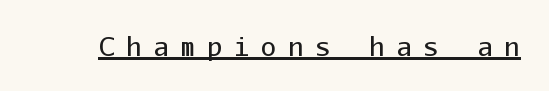
{"italic": "no", "bold": "no", "underline": "yes", "letter_spacing": "wide", "letter_spacing_em": 0.44, "glyph_px": 26}
